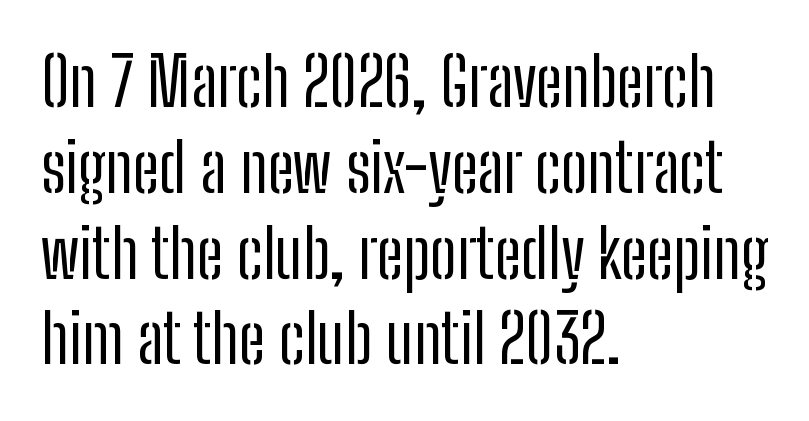
Q: Is the text bold? A: No.
Q: Is the text italic (slanted)? A: No, it is upright.
Q: Is the typeface a serif or a sans-serif typeface? A: Sans-serif.
Q: Is the text underlined? A: No.
Q: How is the paragraph aligned? A: Left-aligned.
Q: Is the spacing between letters normal or unusually wide? A: Normal.
Q: Is the spacing between lines tight, normal or loose? A: Normal.
Q: Width (condensed, normal, or wide)? A: Condensed.
Q: Stroke contrast? A: Low.
Q: x-height? A: Medium.
Q: Monospaced? A: No.
